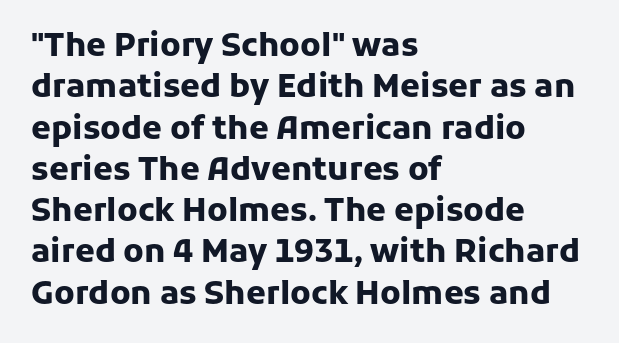
The image shows 32 px heavy sans-serif type, upright; set left-aligned, normal line spacing (1.29x), normal letter spacing, not underlined; low stroke contrast and a medium x-height.
